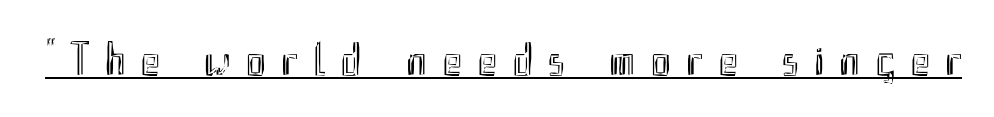
Q: Is the text italic (slanted)? A: No, it is upright.
Q: Is the text underlined? A: Yes.
Q: Is the spacing between letters normal or unusually wide? A: Unusually wide.
Q: Width (condensed, normal, or wide)? A: Condensed.
Q: x-height? A: Small.
Q: Monospaced? A: No.
